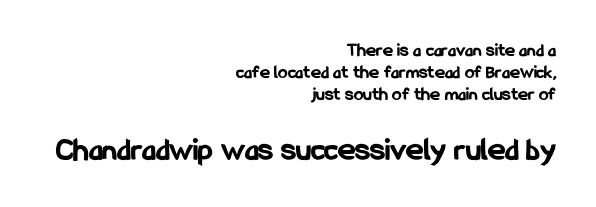
The image shows 33 px bold, condensed sans-serif type, upright; set right-aligned, line spacing 1.16x, normal letter spacing, not underlined; the second (bottom) block is 1.74x larger; low stroke contrast and a medium x-height.
